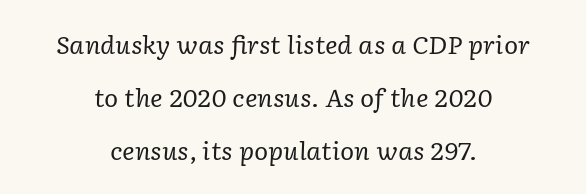
Q: Is the text bold? A: No.
Q: Is the text italic (slanted)? A: Yes, it leans right by about 2 degrees.
Q: Is the text underlined? A: No.
Q: How is the paragraph aligned? A: Centered.
Q: Is the spacing between letters normal or unusually wide? A: Normal.
Q: Is the spacing between lines tight, normal or loose? A: Loose.
